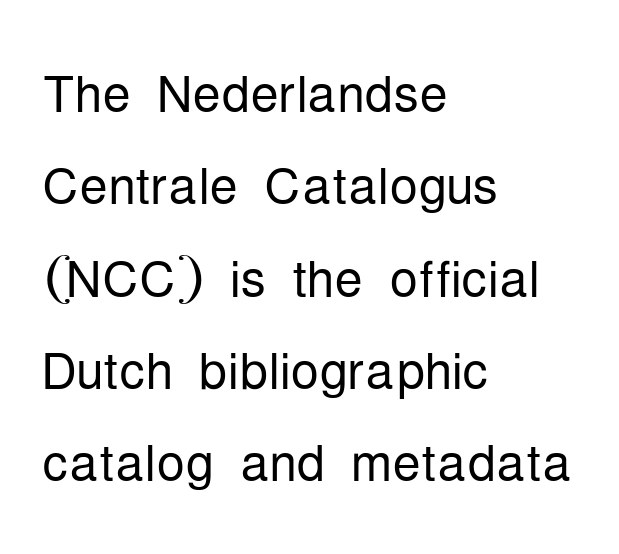
Q: Is the text bold? A: No.
Q: Is the text italic (slanted)? A: No, it is upright.
Q: Is the typeface a serif or a sans-serif typeface? A: Sans-serif.
Q: Is the text underlined? A: No.
Q: How is the paragraph aligned? A: Left-aligned.
Q: Is the spacing between letters normal or unusually wide? A: Normal.
Q: Is the spacing between lines tight, normal or loose? A: Normal.
Q: Width (condensed, normal, or wide)? A: Condensed.
Q: Stroke contrast? A: Low.
Q: x-height? A: Medium.
Q: Monospaced? A: No.
